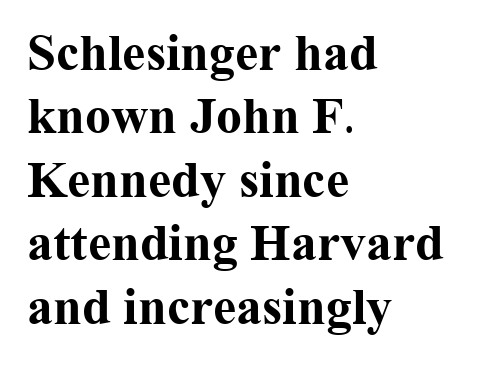
{"serif": "yes", "italic": "no", "bold": "yes", "weight": "bold", "width": "normal", "stroke_contrast": "medium", "x_height": "medium", "monospaced": "no", "underline": "no", "align": "left", "line_spacing_ratio": 1.22, "letter_spacing": "normal", "letter_spacing_em": 0.0, "glyph_px": 52}
